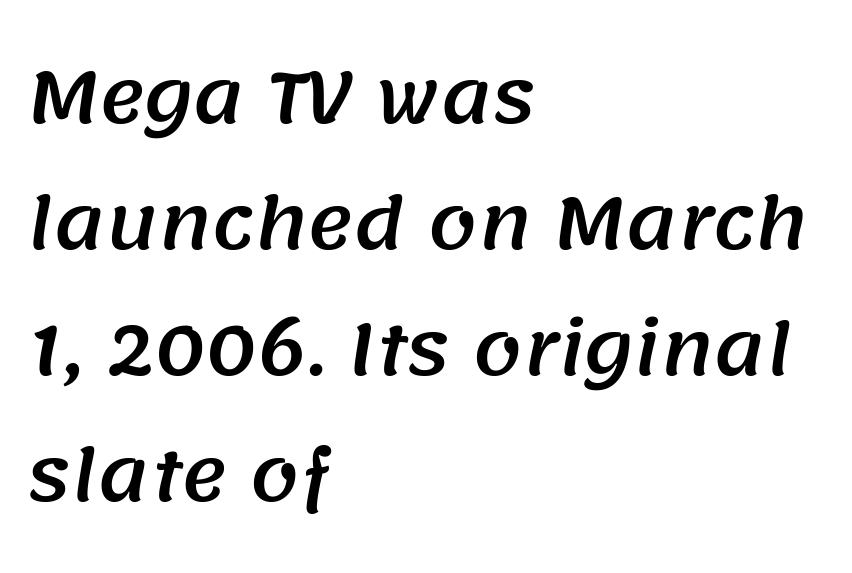
The type is set solid horizontally, with unmodified tracking. Where is the straight margin? On the left. The face used here is proportionally spaced, like ordinary book or web type. Each row of text sits above clean, open space. Observe the absence of serifs on each vertical stroke in this sample.
